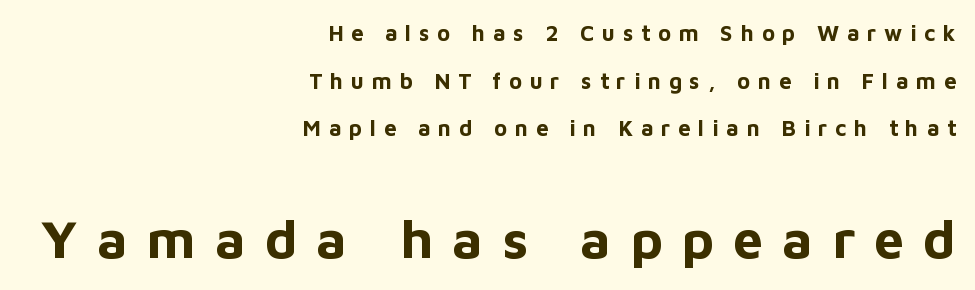
{"serif": "no", "italic": "no", "bold": "yes", "weight": "bold", "width": "normal", "stroke_contrast": "low", "x_height": "medium", "monospaced": "no", "underline": "no", "align": "right", "line_spacing": "loose", "line_spacing_ratio": 2.17, "letter_spacing": "wide", "letter_spacing_em": 0.35, "larger_block": "second", "size_ratio": 2.45, "glyph_px": 54}
